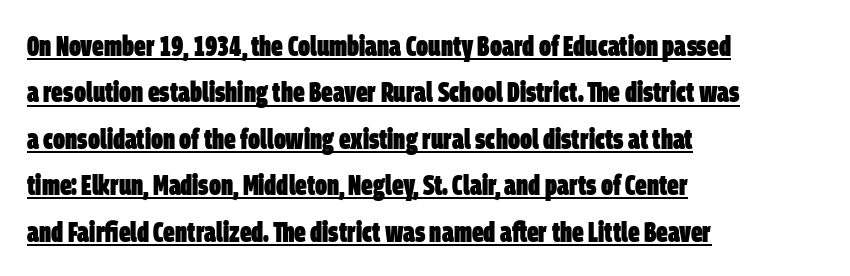
The image shows 29 px heavy, condensed sans-serif type; set left-aligned, normal line spacing (1.6x), normal letter spacing, underlined; low stroke contrast and a large x-height.
